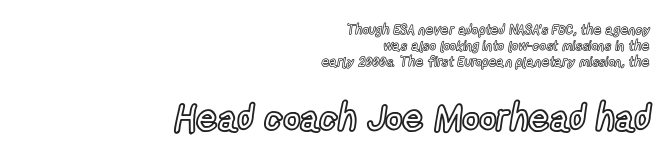
{"width": "condensed", "x_height": "medium", "monospaced": "no", "underline": "no", "align": "right", "line_spacing": "tight", "line_spacing_ratio": 1.15, "letter_spacing": "normal", "letter_spacing_em": 0.0, "larger_block": "second", "size_ratio": 2.64, "glyph_px": 37}
